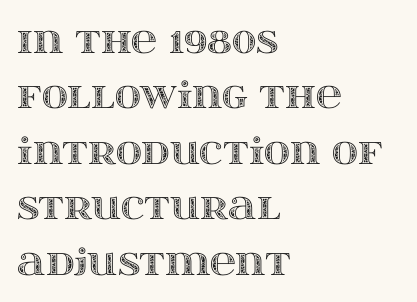
The image shows 36 px wide type, upright; set left-aligned, normal line spacing (1.54x), normal letter spacing, not underlined; a large x-height.
